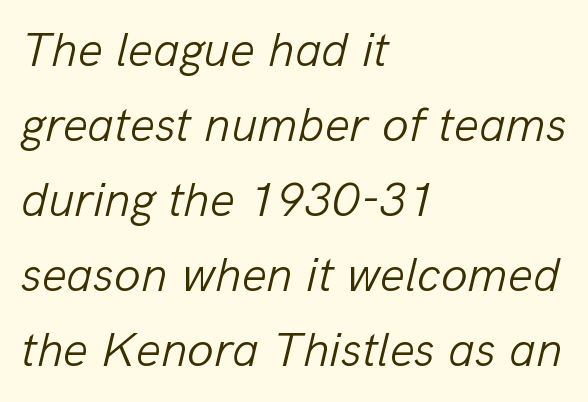
Q: Is the text bold? A: No.
Q: Is the text italic (slanted)? A: Yes, it leans right by about 13 degrees.
Q: Is the text underlined? A: No.
Q: How is the paragraph aligned? A: Left-aligned.
Q: Is the spacing between letters normal or unusually wide? A: Normal.
Q: Is the spacing between lines tight, normal or loose? A: Normal.
Q: Width (condensed, normal, or wide)? A: Normal.
Q: Stroke contrast? A: Low.
Q: x-height? A: Medium.
Q: Monospaced? A: No.
